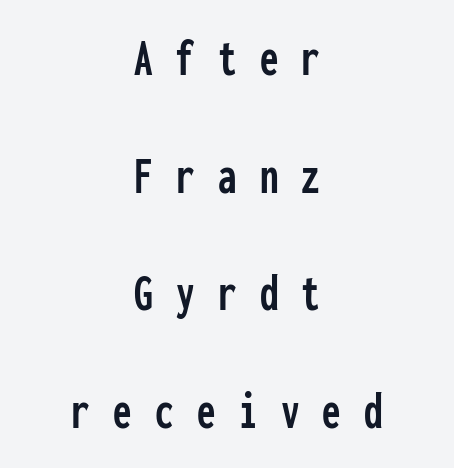
Successive baselines arrive slowly, with a big drop between each. The passage shown is typeset with a sans-serif family. In CSS terms this would be text-align: center. The rendering uses typewriter-style spacing with identical character cells.
